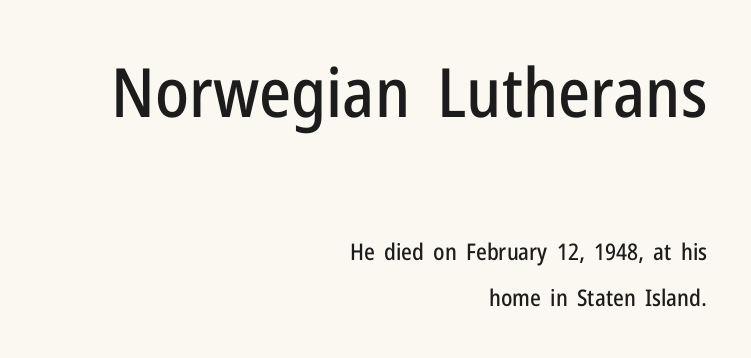
The image shows 68 px condensed sans-serif type, upright; set right-aligned, loose line spacing (2.01x), normal letter spacing, not underlined; the first (top) block is 2.96x larger; low stroke contrast and a medium x-height.
